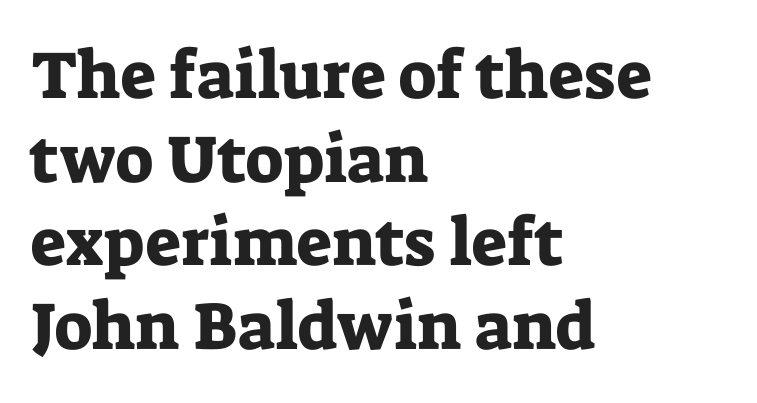
Q: Is the text italic (slanted)? A: No, it is upright.
Q: Is the typeface a serif or a sans-serif typeface? A: Serif.
Q: Is the text underlined? A: No.
Q: How is the paragraph aligned? A: Left-aligned.
Q: Is the spacing between letters normal or unusually wide? A: Normal.
Q: Is the spacing between lines tight, normal or loose? A: Normal.
Q: Width (condensed, normal, or wide)? A: Normal.
Q: Stroke contrast? A: Low.
Q: x-height? A: Medium.
Q: Monospaced? A: No.
